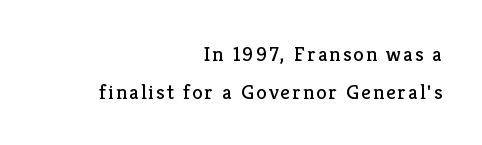
The image shows 21 px text type, upright; set right-aligned, line spacing 1.8x, not underlined.
